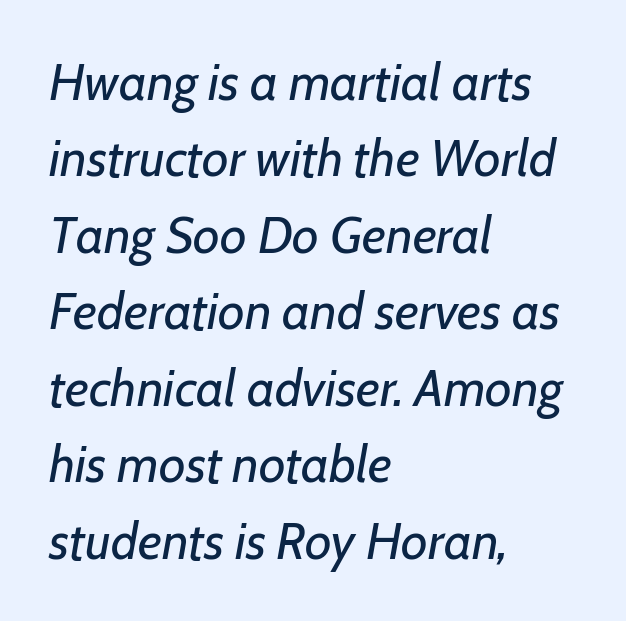
The glyphs look as if they've been sheared to an angle. The space directly below the letters is spotless. Compared with a centered layout, this one pins lines to the left instead. Proportional: the letters do not fall into vertical columns.
